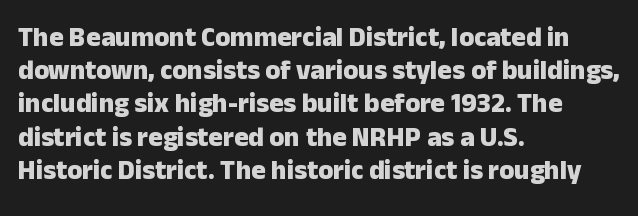
Q: Is the text bold? A: Yes.
Q: Is the text italic (slanted)? A: No, it is upright.
Q: Is the text underlined? A: No.
Q: How is the paragraph aligned? A: Left-aligned.
Q: Is the spacing between letters normal or unusually wide? A: Normal.
